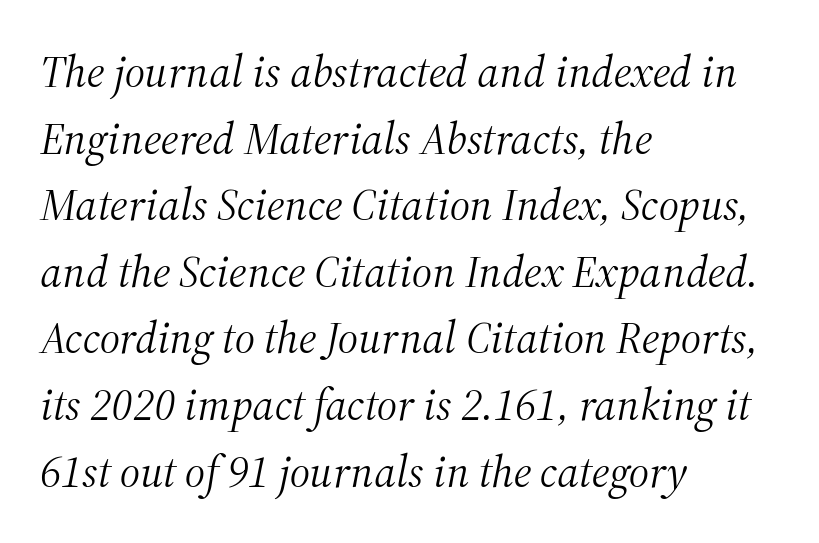
Q: Is the text bold? A: No.
Q: Is the text italic (slanted)? A: Yes, it leans right by about 12 degrees.
Q: Is the typeface a serif or a sans-serif typeface? A: Serif.
Q: Is the text underlined? A: No.
Q: How is the paragraph aligned? A: Left-aligned.
Q: Is the spacing between letters normal or unusually wide? A: Normal.
Q: Is the spacing between lines tight, normal or loose? A: Normal.
Q: Width (condensed, normal, or wide)? A: Normal.
Q: Stroke contrast? A: Medium.
Q: x-height? A: Medium.
Q: Monospaced? A: No.
